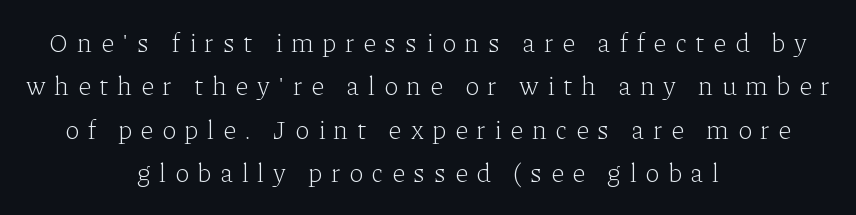
Vertical strokes here are truly vertical. There is plenty of visible air inserted between adjacent glyphs. Plain, unruled lines of type. Centered paragraph, ragged on both sides. This block has exactly the height ordinary leading produces.
